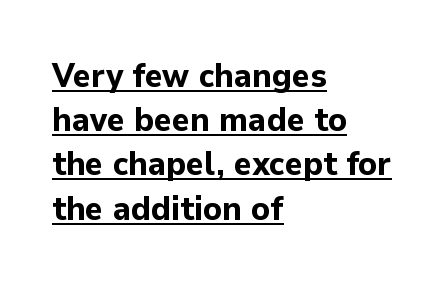
{"serif": "no", "italic": "no", "bold": "yes", "weight": "bold", "width": "normal", "stroke_contrast": "low", "x_height": "medium", "monospaced": "no", "underline": "yes", "align": "left", "line_spacing": "normal", "line_spacing_ratio": 1.3, "letter_spacing": "normal", "letter_spacing_em": 0.0, "glyph_px": 34}
